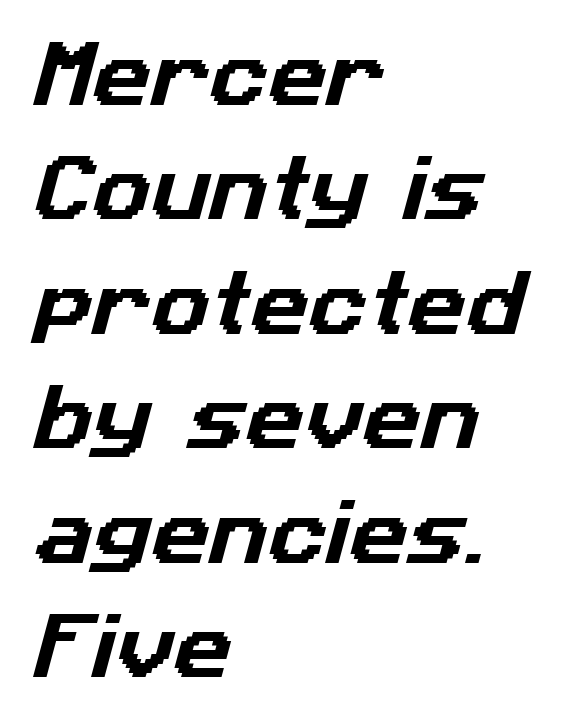
Q: Is the typeface a serif or a sans-serif typeface? A: Sans-serif.
Q: Is the text underlined? A: No.
Q: How is the paragraph aligned? A: Left-aligned.
Q: Is the spacing between letters normal or unusually wide? A: Normal.
Q: Is the spacing between lines tight, normal or loose? A: Normal.
Q: Width (condensed, normal, or wide)? A: Normal.
Q: Stroke contrast? A: Low.
Q: x-height? A: Medium.
Q: Monospaced? A: No.
